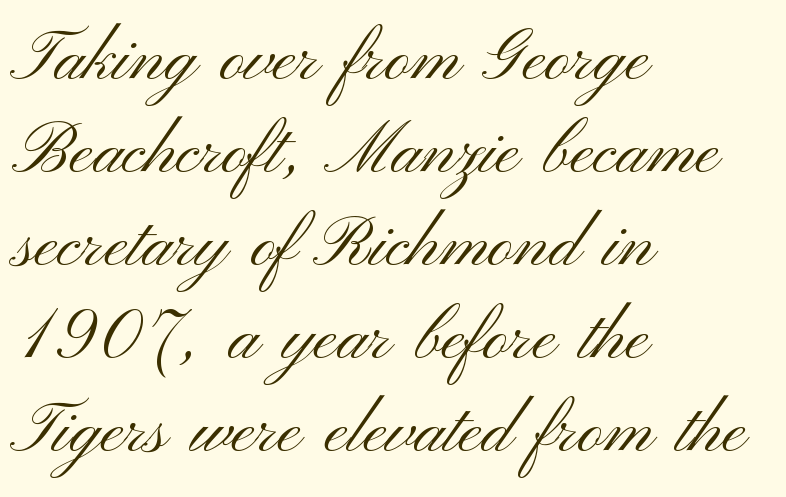
The image shows 70 px light, wide sans-serif type; set left-aligned, normal line spacing (1.33x), normal letter spacing, not underlined; medium stroke contrast and a small x-height.
